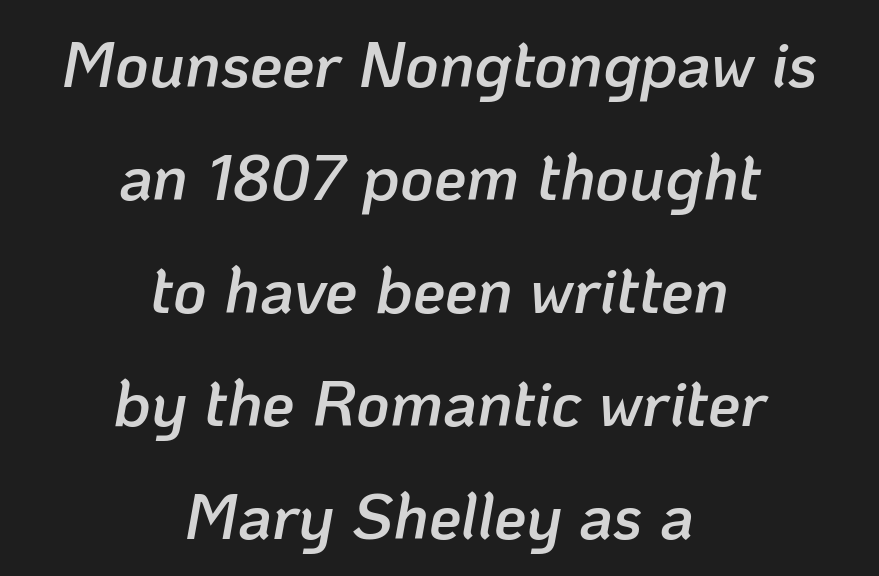
{"italic": "yes", "lean": "right", "slant_degrees": 10, "bold": "semi", "weight": "semibold", "width": "normal", "stroke_contrast": "low", "x_height": "medium", "monospaced": "no", "underline": "no", "align": "center", "line_spacing_ratio": 1.74, "letter_spacing": "normal", "letter_spacing_em": 0.0, "glyph_px": 65}
